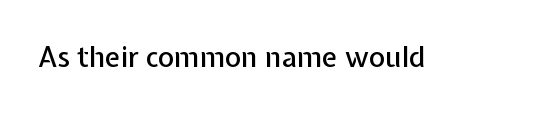
The image shows 28 px sans-serif type, upright; set normal letter spacing, not underlined; low stroke contrast and a medium x-height.
